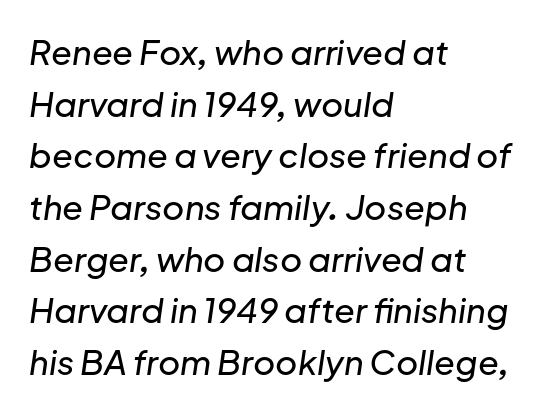
{"italic": "yes", "lean": "right", "slant_degrees": 8, "width": "normal", "stroke_contrast": "low", "x_height": "medium", "monospaced": "no", "underline": "no", "align": "left", "line_spacing": "normal", "line_spacing_ratio": 1.52, "letter_spacing": "normal", "letter_spacing_em": 0.0, "glyph_px": 34}
